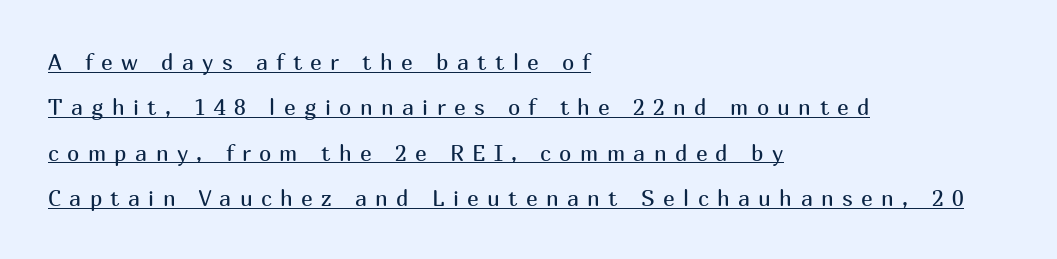
{"italic": "no", "bold": "no", "underline": "yes", "align": "left", "line_spacing": "loose", "line_spacing_ratio": 2.06, "letter_spacing": "wide", "letter_spacing_em": 0.38, "glyph_px": 22}
